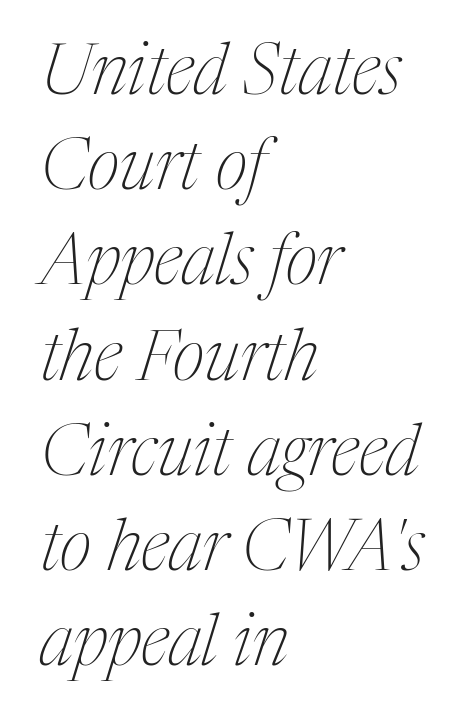
The image shows 70 px thin, condensed serif type, italic (leaning right); set left-aligned, normal line spacing (1.36x), normal letter spacing, not underlined; medium stroke contrast and a medium x-height.
